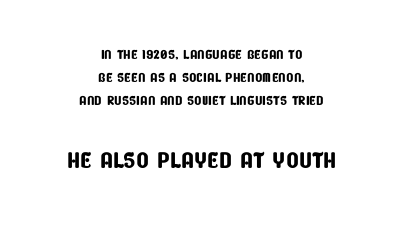
Q: Is the typeface a serif or a sans-serif typeface? A: Sans-serif.
Q: Is the text underlined? A: No.
Q: How is the paragraph aligned? A: Centered.
Q: Is the spacing between letters normal or unusually wide? A: Normal.
Q: Which block of text is set in a larger size, the first (top) or the second (bottom)? A: The second (bottom) one.
Q: Width (condensed, normal, or wide)? A: Condensed.
Q: Stroke contrast? A: Low.
Q: x-height? A: Large.
Q: Monospaced? A: No.
